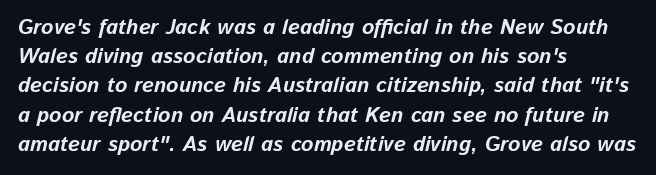
Q: Is the text bold? A: Yes.
Q: Is the text italic (slanted)? A: Yes, it leans right by about 13 degrees.
Q: Is the text underlined? A: No.
Q: How is the paragraph aligned? A: Left-aligned.
Q: Is the spacing between letters normal or unusually wide? A: Normal.
Q: Is the spacing between lines tight, normal or loose? A: Normal.
